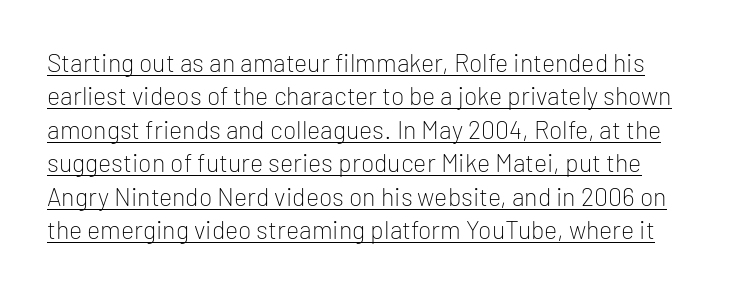
The image shows 25 px text type, upright; set normal line spacing (1.34x), normal letter spacing, underlined.
